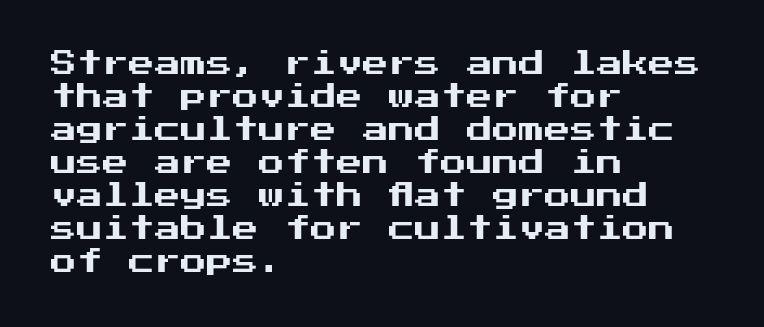
Q: Is the text italic (slanted)? A: No, it is upright.
Q: Is the text underlined? A: No.
Q: How is the paragraph aligned? A: Left-aligned.
Q: Is the spacing between letters normal or unusually wide? A: Normal.
Q: Is the spacing between lines tight, normal or loose? A: Normal.
